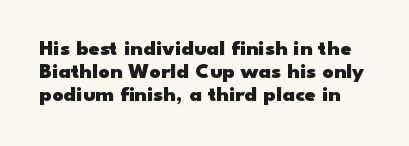
The image shows 22 px bold type, upright; set tight line spacing (1.05x), normal letter spacing, not underlined.
